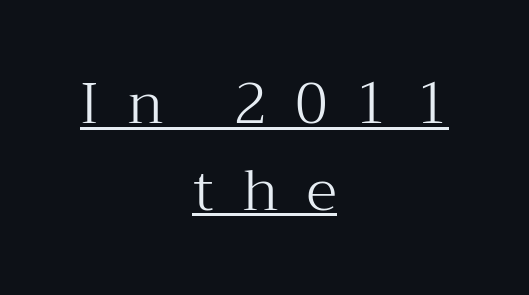
{"serif": "yes", "italic": "no", "bold": "no", "weight": "light", "width": "normal", "stroke_contrast": "medium", "x_height": "medium", "monospaced": "no", "underline": "yes", "align": "center", "line_spacing": "normal", "line_spacing_ratio": 1.52, "letter_spacing": "wide", "letter_spacing_em": 0.49, "glyph_px": 57}
